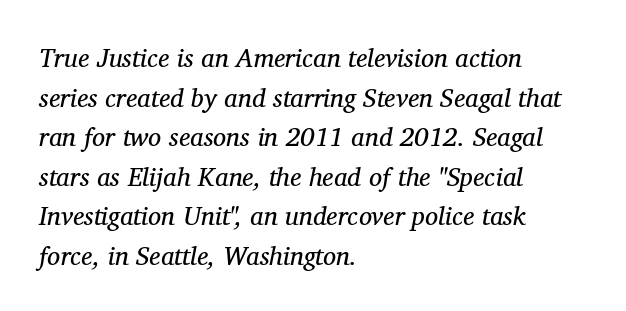
Q: Is the text bold? A: No.
Q: Is the text italic (slanted)? A: Yes, it leans right by about 11 degrees.
Q: Is the text underlined? A: No.
Q: How is the paragraph aligned? A: Left-aligned.
Q: Is the spacing between letters normal or unusually wide? A: Normal.
Q: Is the spacing between lines tight, normal or loose? A: Normal.
